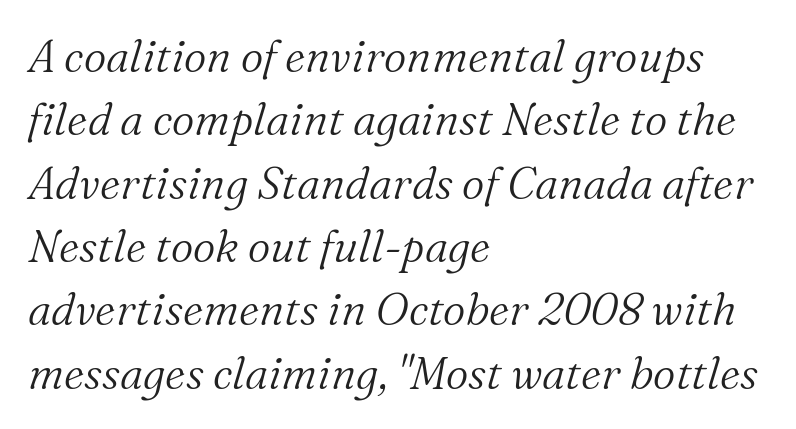
{"serif": "yes", "italic": "yes", "lean": "right", "slant_degrees": 16, "bold": "no", "weight": "light", "width": "normal", "stroke_contrast": "medium", "x_height": "medium", "monospaced": "no", "underline": "no", "align": "left", "line_spacing": "normal", "line_spacing_ratio": 1.44, "letter_spacing": "normal", "letter_spacing_em": 0.0, "glyph_px": 44}
